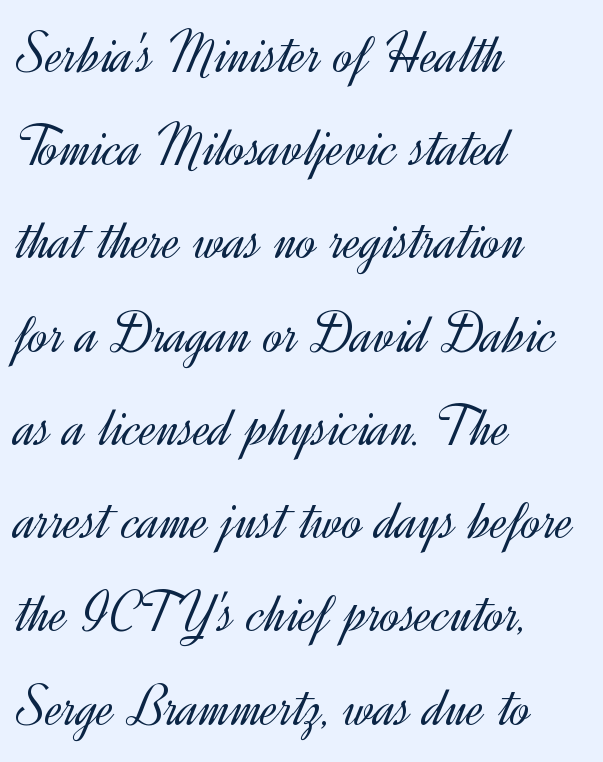
Q: Is the text bold? A: No.
Q: Is the text italic (slanted)? A: Yes.
Q: Is the typeface a serif or a sans-serif typeface? A: Sans-serif.
Q: Is the text underlined? A: No.
Q: How is the paragraph aligned? A: Left-aligned.
Q: Is the spacing between letters normal or unusually wide? A: Normal.
Q: Is the spacing between lines tight, normal or loose? A: Normal.
Q: Width (condensed, normal, or wide)? A: Normal.
Q: x-height? A: Small.
Q: Monospaced? A: No.
